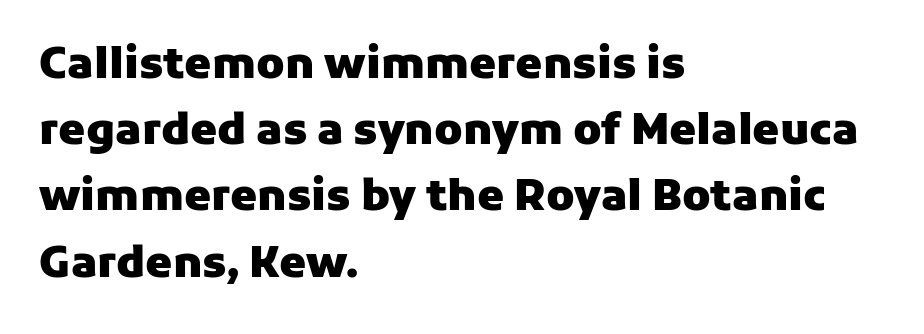
The image shows 43 px heavy sans-serif type, upright; set left-aligned, normal line spacing (1.54x), normal letter spacing, not underlined; low stroke contrast and a medium x-height.
